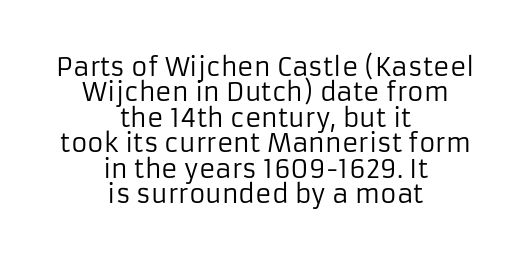
Q: Is the text bold? A: No.
Q: Is the text italic (slanted)? A: No, it is upright.
Q: Is the text underlined? A: No.
Q: How is the paragraph aligned? A: Centered.
Q: Is the spacing between letters normal or unusually wide? A: Normal.
Q: Is the spacing between lines tight, normal or loose? A: Tight.
